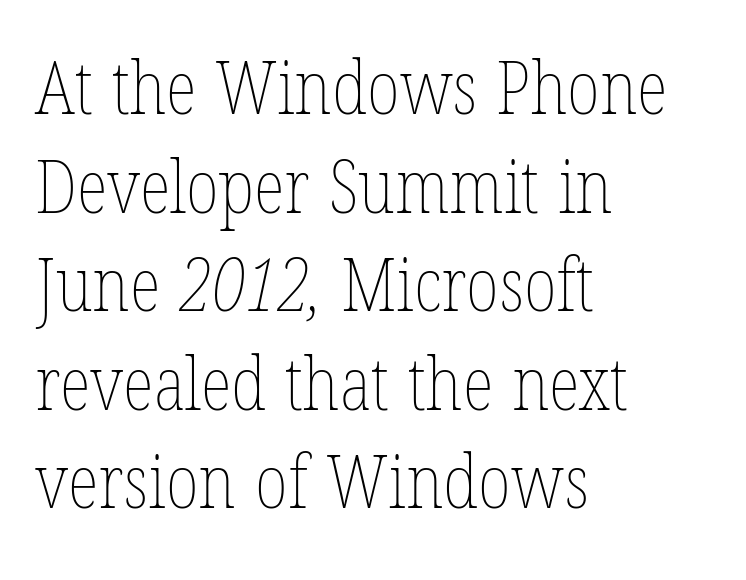
The image shows 73 px thin, condensed type; set left-aligned, normal line spacing (1.35x), normal letter spacing, not underlined; low stroke contrast and a medium x-height.
